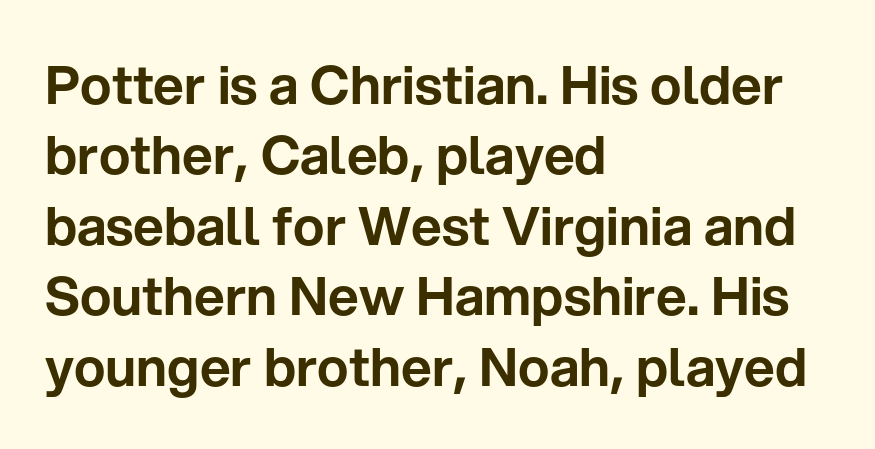
The image shows 53 px sans-serif type, upright; set left-aligned, normal line spacing (1.33x), normal letter spacing, not underlined; low stroke contrast and a medium x-height.
